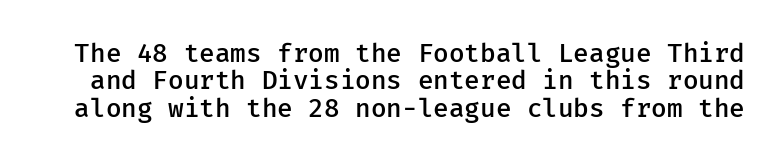
Q: Is the text bold? A: Semi-bold.
Q: Is the text italic (slanted)? A: No, it is upright.
Q: Is the text underlined? A: No.
Q: Is the spacing between letters normal or unusually wide? A: Normal.
Q: Is the spacing between lines tight, normal or loose? A: Tight.
